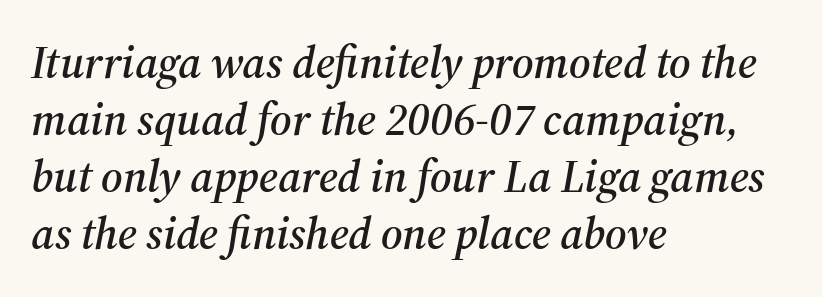
The image shows 45 px serif type, italic (leaning right); set left-aligned, normal line spacing (1.27x), normal letter spacing, not underlined; medium stroke contrast and a medium x-height.
